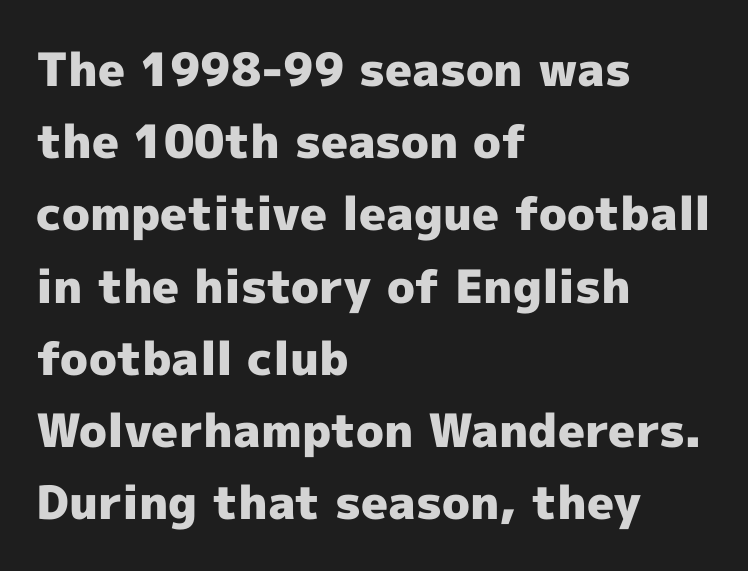
Characters remain perfectly vertical along every line. Horizontal bands of white between lines are of average thickness. Just letters on the line, the space beneath them empty. What weight is shown? A full bold with thick strokes. Standard letterfit; no display-style spreading of the glyphs. Here the designer chose a conventional face with non-uniform glyph widths.
